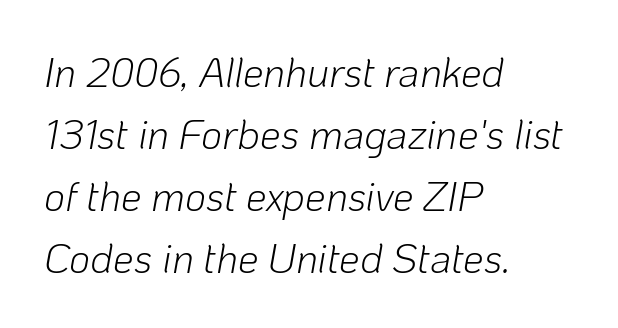
The image shows 41 px light type, italic (leaning right); set left-aligned, normal line spacing (1.51x), normal letter spacing, not underlined; low stroke contrast and a medium x-height.
